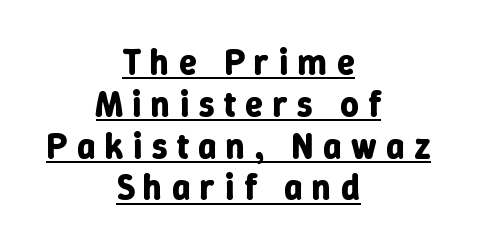
The gaps between neighbouring characters are conspicuously large. Short and long lines alike share a common midpoint. A rule runs beneath these lines of type. Characters remain perfectly vertical along every line. Do the characters align in a grid? No, the font is proportional.
